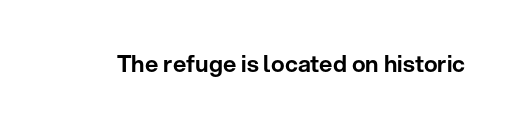
The image shows 23 px text type, upright; set normal letter spacing, not underlined.
